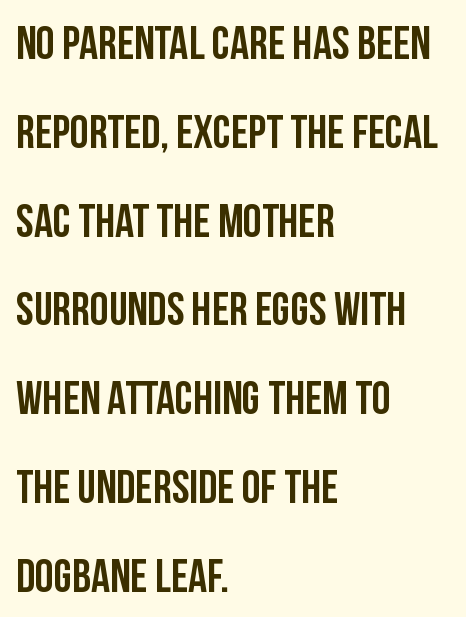
{"serif": "no", "italic": "no", "width": "condensed", "stroke_contrast": "low", "x_height": "large", "monospaced": "no", "underline": "no", "align": "left", "line_spacing_ratio": 1.89, "letter_spacing": "normal", "letter_spacing_em": 0.0, "glyph_px": 47}
